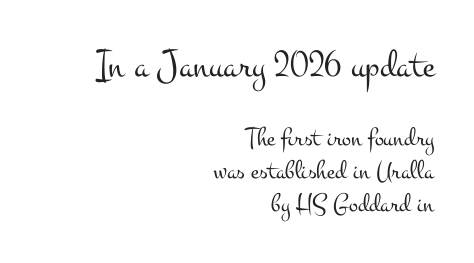
Bare-footed words on every line. A student would call this right alignment; a typographer would say flush right, rag left. Stem width sits at or under what a default text font uses. Two sizes are in play, and the larger belongs to the first block. A typesetter would call this proportional, since set widths differ per character.
